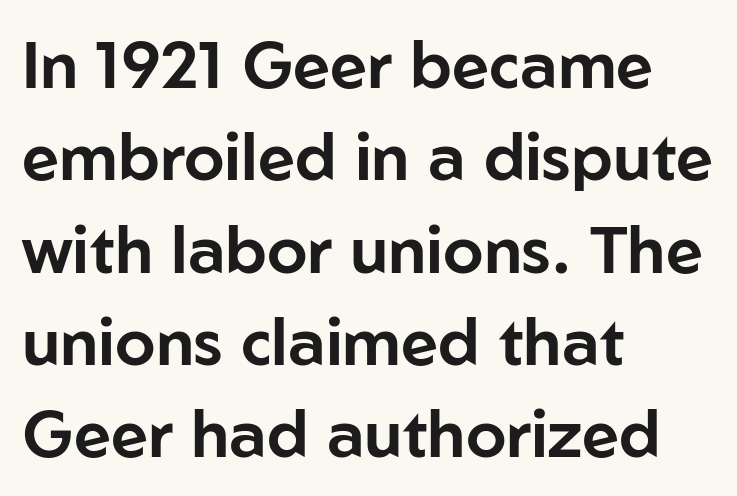
{"serif": "no", "italic": "no", "width": "normal", "stroke_contrast": "low", "x_height": "medium", "monospaced": "no", "underline": "no", "align": "left", "line_spacing": "normal", "line_spacing_ratio": 1.42, "letter_spacing": "normal", "letter_spacing_em": 0.0, "glyph_px": 65}
